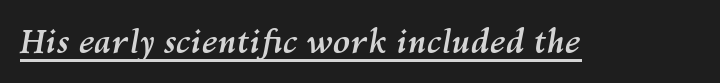
The letterforms sit shoulder to shoulder at normal distance. Proportional: the letters do not fall into vertical columns. If you drew a line through each stem, it would be angled. Looks like someone drew a line under every word here. Set as a true bold cut, around the 700 mark.
